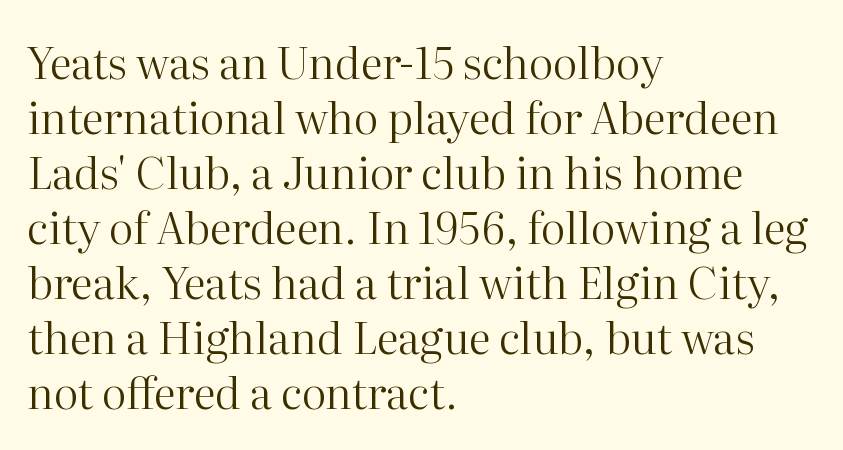
Q: Is the text bold? A: No.
Q: Is the text italic (slanted)? A: No, it is upright.
Q: Is the typeface a serif or a sans-serif typeface? A: Serif.
Q: Is the text underlined? A: No.
Q: How is the paragraph aligned? A: Left-aligned.
Q: Is the spacing between letters normal or unusually wide? A: Normal.
Q: Is the spacing between lines tight, normal or loose? A: Normal.
Q: Width (condensed, normal, or wide)? A: Normal.
Q: Stroke contrast? A: High.
Q: x-height? A: Medium.
Q: Monospaced? A: No.
